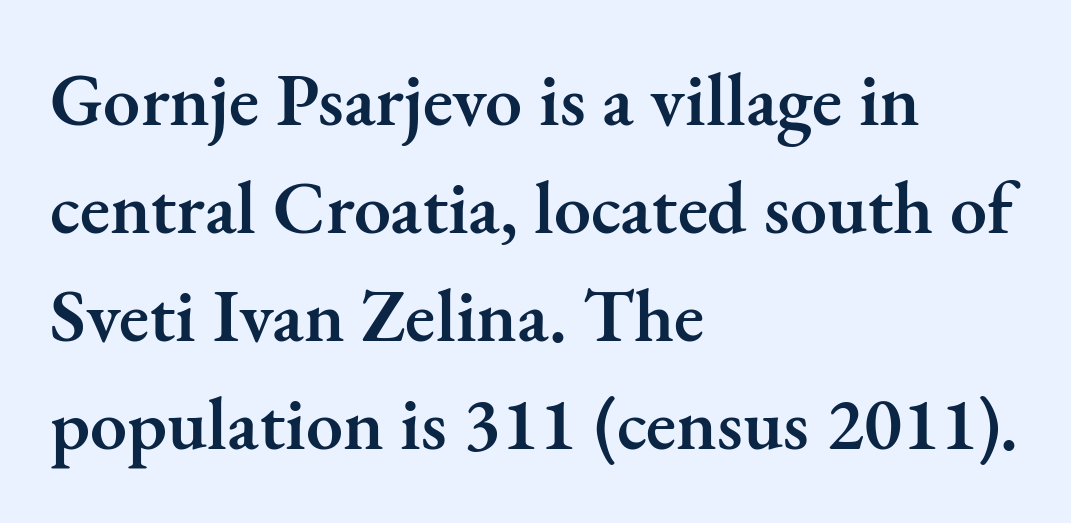
Q: Is the text bold? A: Semi-bold.
Q: Is the text italic (slanted)? A: No, it is upright.
Q: Is the typeface a serif or a sans-serif typeface? A: Serif.
Q: Is the text underlined? A: No.
Q: How is the paragraph aligned? A: Left-aligned.
Q: Is the spacing between letters normal or unusually wide? A: Normal.
Q: Is the spacing between lines tight, normal or loose? A: Normal.
Q: Width (condensed, normal, or wide)? A: Normal.
Q: Stroke contrast? A: Medium.
Q: x-height? A: Small.
Q: Monospaced? A: No.
